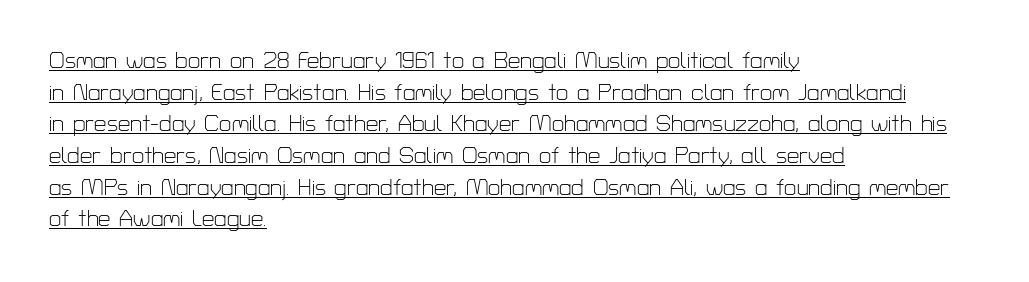
{"italic": "no", "bold": "no", "underline": "yes", "align": "left", "line_spacing": "normal", "line_spacing_ratio": 1.44, "letter_spacing": "normal", "letter_spacing_em": 0.0, "glyph_px": 22}
